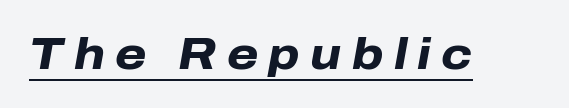
{"italic": "yes", "lean": "right", "slant_degrees": 10, "bold": "yes", "weight": "heavy", "width": "normal", "stroke_contrast": "low", "x_height": "medium", "monospaced": "no", "underline": "yes", "letter_spacing": "wide", "letter_spacing_em": 0.23, "glyph_px": 45}
